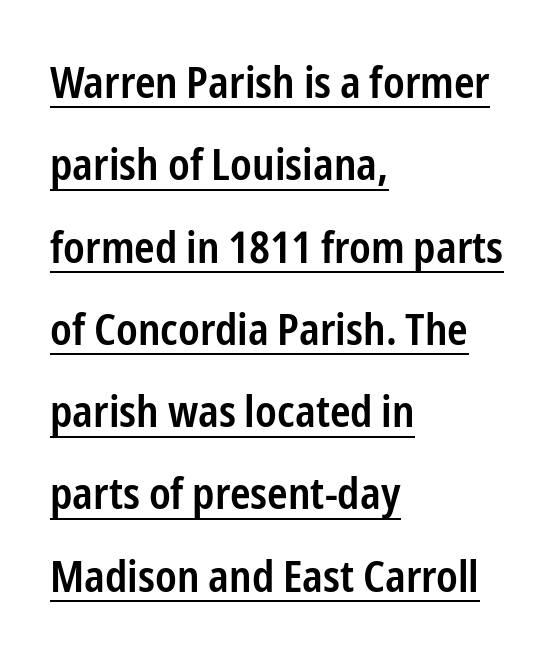
{"serif": "no", "italic": "no", "bold": "semi", "weight": "semibold", "width": "condensed", "stroke_contrast": "low", "x_height": "medium", "monospaced": "no", "underline": "yes", "align": "left", "line_spacing_ratio": 1.87, "letter_spacing": "normal", "letter_spacing_em": 0.0, "glyph_px": 44}
